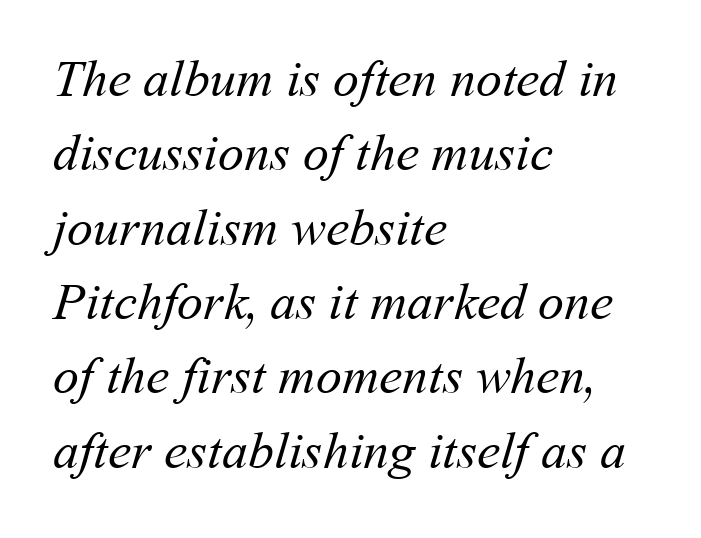
Beneath every word, the page is bare. No extra tracking has been applied to these lines. Reading down the block, your eye returns to a fixed left position each line. Heaviness? Minimal to ordinary, like unemphasized prose. Here the designer chose a conventional face with non-uniform glyph widths. Leading: standard.
